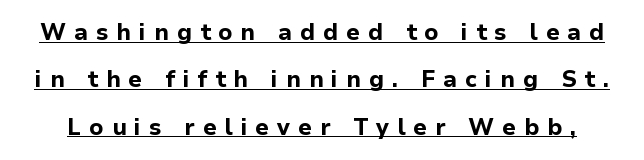
The image shows 23 px bold type, upright; set loose line spacing (2.06x), unusually wide letter spacing (+0.35 em), underlined.
